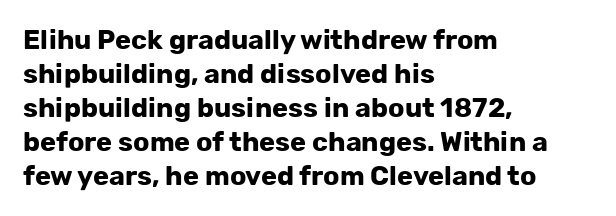
Q: Is the text bold? A: Yes.
Q: Is the text italic (slanted)? A: No, it is upright.
Q: Is the text underlined? A: No.
Q: How is the paragraph aligned? A: Left-aligned.
Q: Is the spacing between letters normal or unusually wide? A: Normal.
Q: Is the spacing between lines tight, normal or loose? A: Normal.
